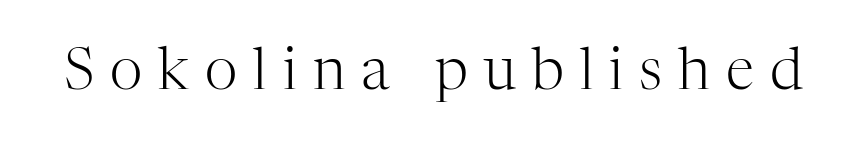
Q: Is the text bold? A: No.
Q: Is the text italic (slanted)? A: No, it is upright.
Q: Is the typeface a serif or a sans-serif typeface? A: Serif.
Q: Is the text underlined? A: No.
Q: Is the spacing between letters normal or unusually wide? A: Unusually wide.
Q: Width (condensed, normal, or wide)? A: Normal.
Q: Stroke contrast? A: High.
Q: x-height? A: Medium.
Q: Monospaced? A: No.
